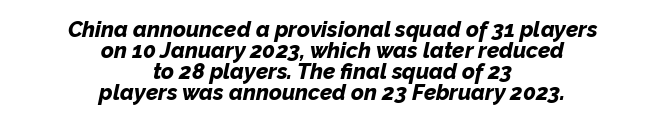
The image shows 22 px bold type, italic (leaning right); set centered, tight line spacing (0.96x), normal letter spacing, not underlined.
